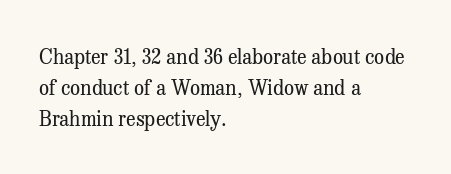
{"italic": "no", "bold": "no", "underline": "no", "align": "left", "line_spacing": "normal", "line_spacing_ratio": 1.54, "letter_spacing": "normal", "letter_spacing_em": 0.0, "glyph_px": 20}
